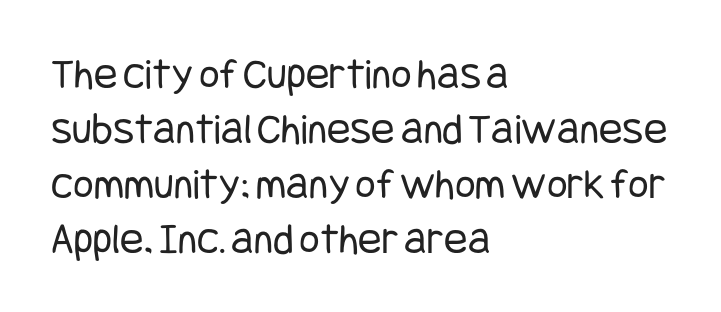
Unlike a traditional serif, this face leaves its strokes unadorned. This rendering uses left alignment, leaving the right contour irregular. Rule under the text: the space is simply empty. This is the regular roman posture of the typeface. The tracking reads as untouched default to a designer's eye. Stroke thickness stays within the range of a standard reading face or lighter.
